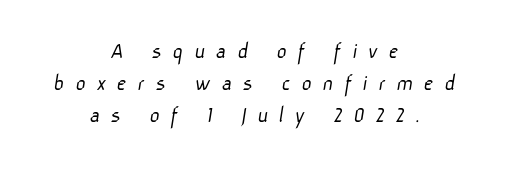
{"bold": "no", "underline": "no", "align": "center", "line_spacing": "normal", "line_spacing_ratio": 1.34, "letter_spacing": "wide", "letter_spacing_em": 0.46, "glyph_px": 24}
